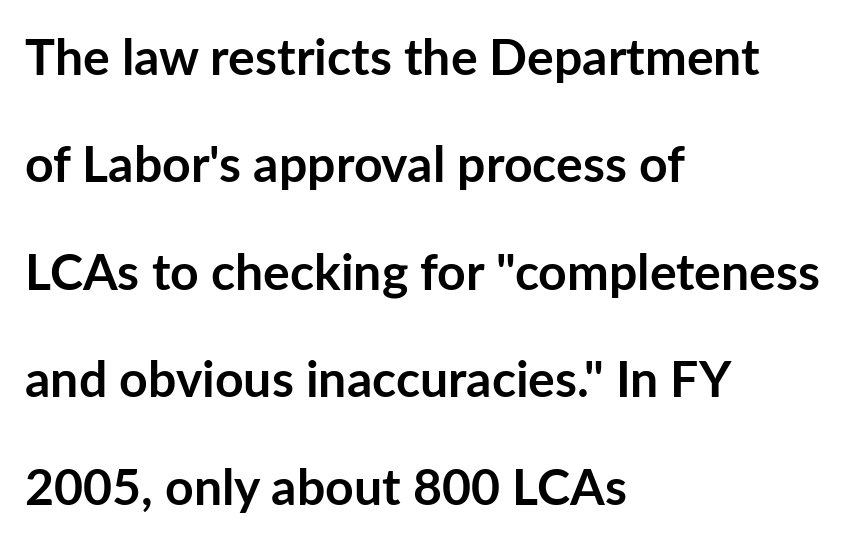
Q: Is the text bold? A: Yes.
Q: Is the text italic (slanted)? A: No, it is upright.
Q: Is the typeface a serif or a sans-serif typeface? A: Sans-serif.
Q: Is the text underlined? A: No.
Q: How is the paragraph aligned? A: Left-aligned.
Q: Is the spacing between letters normal or unusually wide? A: Normal.
Q: Is the spacing between lines tight, normal or loose? A: Loose.
Q: Width (condensed, normal, or wide)? A: Normal.
Q: Stroke contrast? A: Low.
Q: x-height? A: Medium.
Q: Monospaced? A: No.
